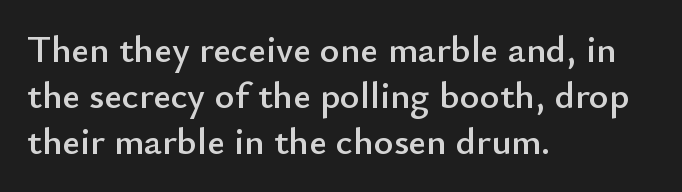
Q: Is the text italic (slanted)? A: No, it is upright.
Q: Is the typeface a serif or a sans-serif typeface? A: Sans-serif.
Q: Is the text underlined? A: No.
Q: How is the paragraph aligned? A: Left-aligned.
Q: Is the spacing between letters normal or unusually wide? A: Normal.
Q: Width (condensed, normal, or wide)? A: Normal.
Q: Stroke contrast? A: Low.
Q: x-height? A: Small.
Q: Monospaced? A: No.
